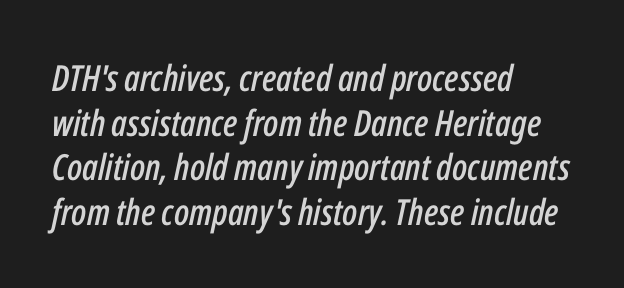
The image shows 36 px condensed type, italic (leaning right); set left-aligned, line spacing 1.24x, normal letter spacing, not underlined; low stroke contrast and a medium x-height.
